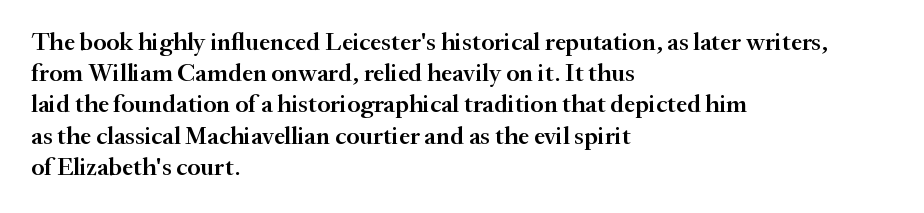
The vertical gap from one line to the next is medium. This sample is left-justified, so line endings fall wherever the words run out. Check under the words: just untouched page. Honestly, the letter spacing is just normal — you wouldn't notice it. Does the lettering tilt? It doesn't — this is upright. Typesetter's note: demi weight, one step under bold.
